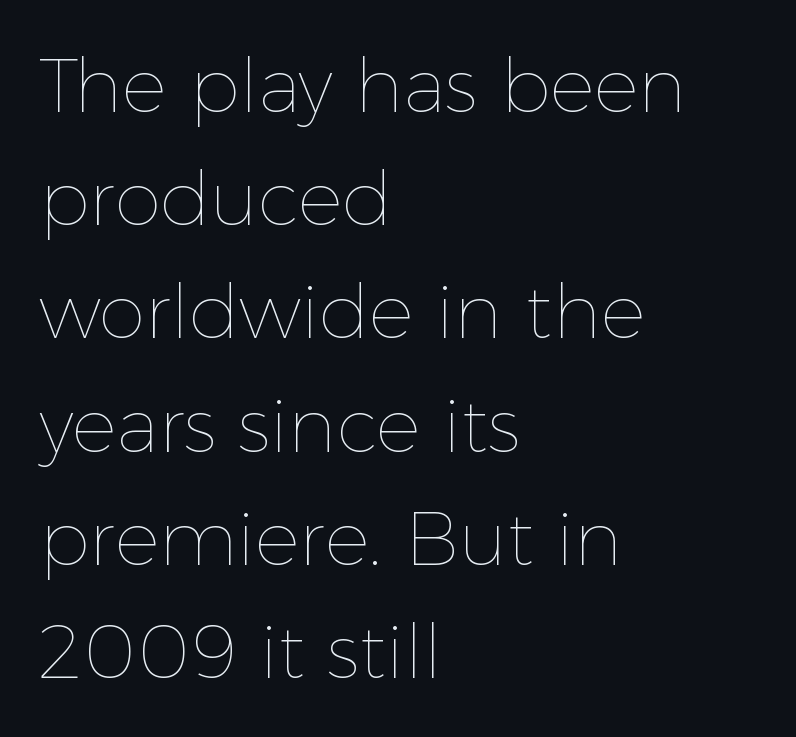
{"italic": "no", "bold": "no", "weight": "thin", "width": "normal", "x_height": "medium", "monospaced": "no", "underline": "no", "align": "left", "line_spacing": "normal", "line_spacing_ratio": 1.51, "letter_spacing": "normal", "letter_spacing_em": 0.0, "glyph_px": 75}
